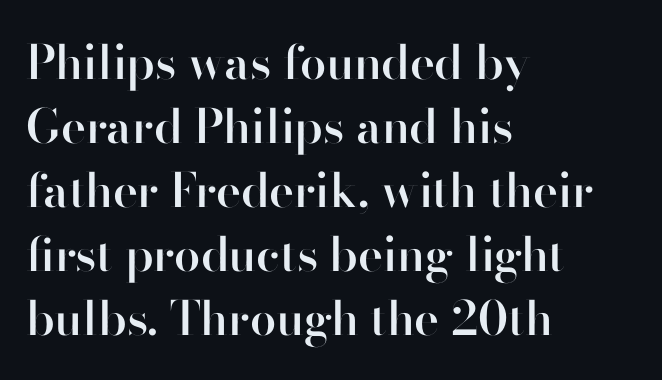
{"serif": "no", "italic": "no", "bold": "semi", "weight": "semibold", "width": "normal", "stroke_contrast": "high", "x_height": "small", "monospaced": "no", "underline": "no", "align": "left", "line_spacing": "normal", "line_spacing_ratio": 1.36, "letter_spacing": "normal", "letter_spacing_em": 0.0, "glyph_px": 47}
